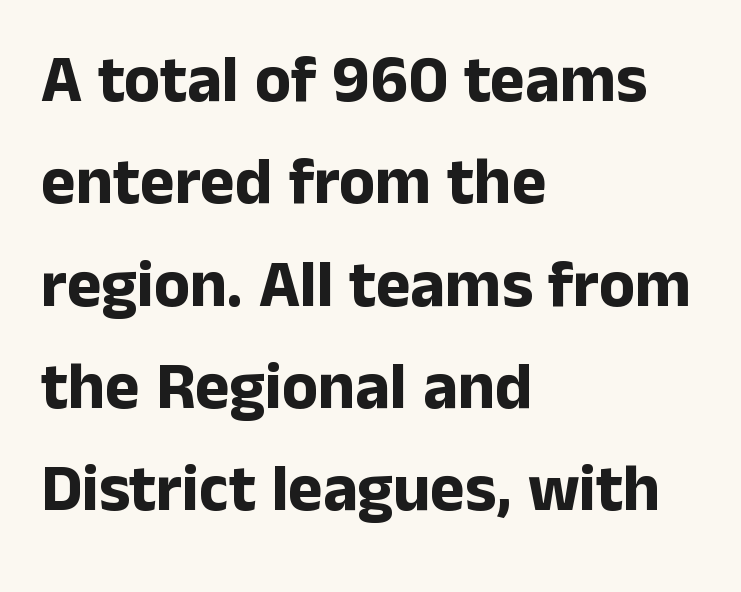
{"serif": "no", "italic": "no", "bold": "yes", "weight": "bold", "width": "normal", "stroke_contrast": "low", "x_height": "medium", "monospaced": "no", "underline": "no", "align": "left", "line_spacing": "normal", "line_spacing_ratio": 1.55, "letter_spacing": "normal", "letter_spacing_em": 0.0, "glyph_px": 66}
